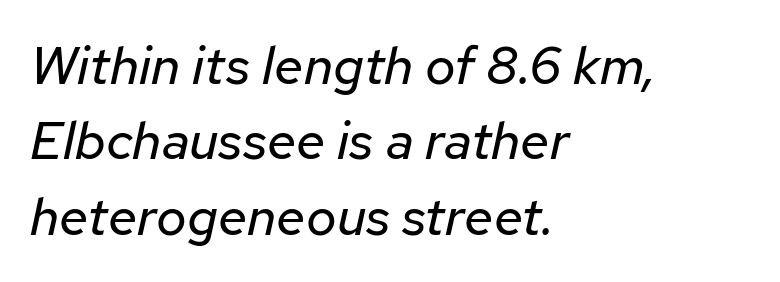
Q: Is the text bold? A: No.
Q: Is the text italic (slanted)? A: Yes, it leans right by about 12 degrees.
Q: Is the text underlined? A: No.
Q: How is the paragraph aligned? A: Left-aligned.
Q: Is the spacing between letters normal or unusually wide? A: Normal.
Q: Is the spacing between lines tight, normal or loose? A: Normal.
Q: Width (condensed, normal, or wide)? A: Normal.
Q: Stroke contrast? A: Low.
Q: x-height? A: Medium.
Q: Monospaced? A: No.
